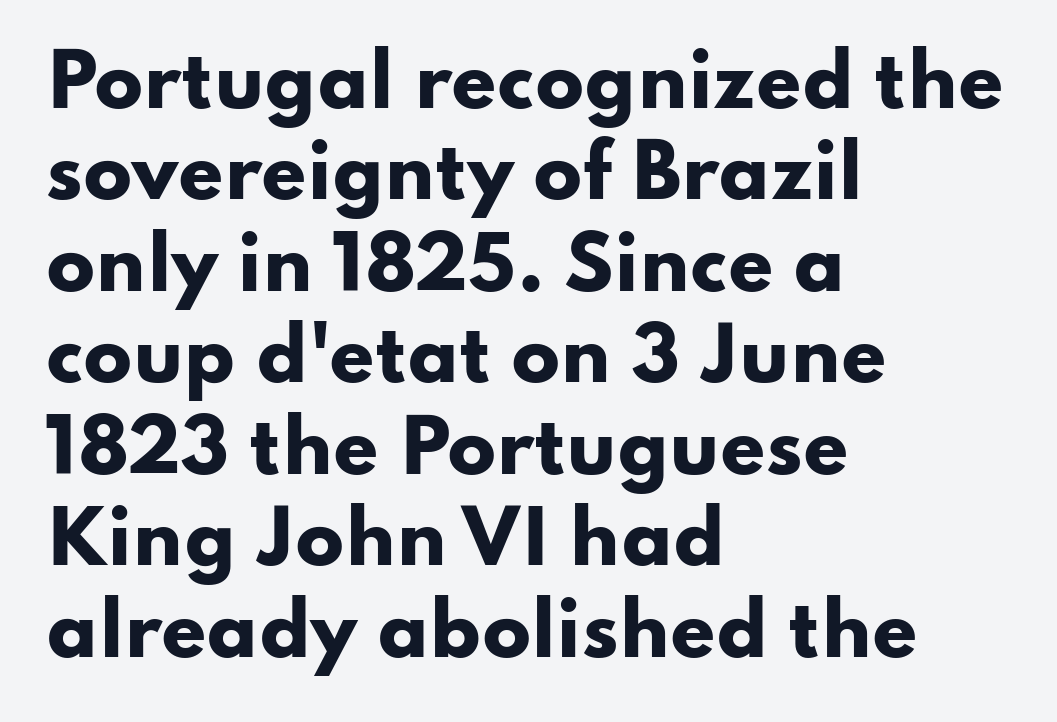
The image shows 72 px heavy, wide sans-serif type, upright; set left-aligned, normal line spacing (1.27x), normal letter spacing, not underlined; low stroke contrast and a small x-height.
